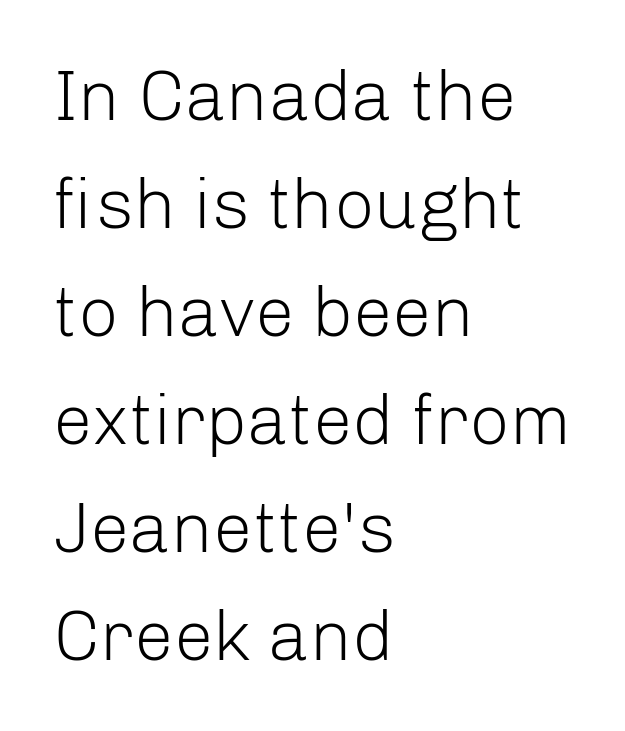
The image shows 71 px light sans-serif type, upright; set left-aligned, normal line spacing (1.52x), normal letter spacing, not underlined; low stroke contrast and a medium x-height.
